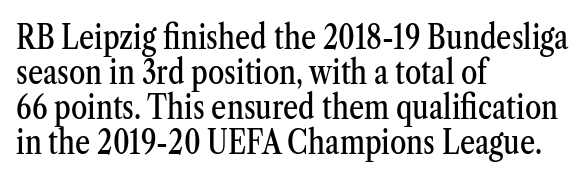
The image shows 33 px condensed serif type, upright; set left-aligned, tight line spacing (1.06x), normal letter spacing, not underlined; medium stroke contrast and a medium x-height.
